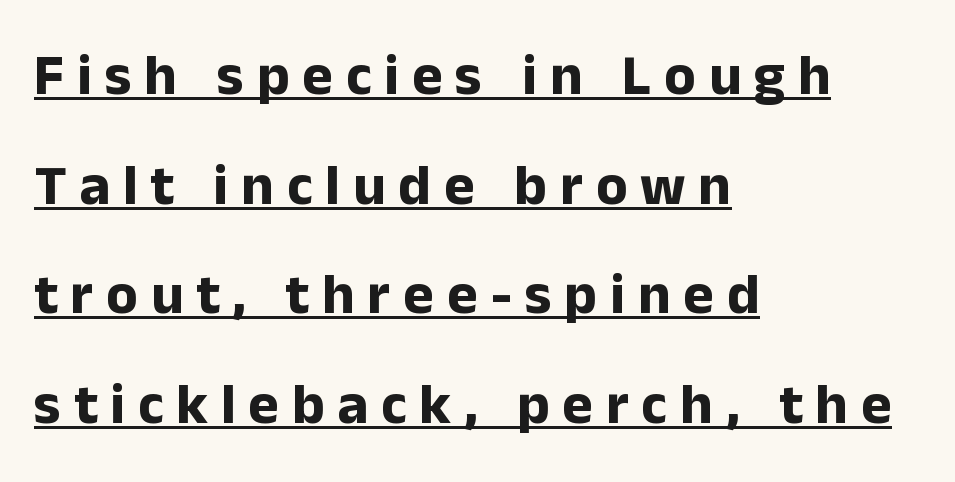
Q: Is the text bold? A: Yes.
Q: Is the text italic (slanted)? A: No, it is upright.
Q: Is the typeface a serif or a sans-serif typeface? A: Sans-serif.
Q: Is the text underlined? A: Yes.
Q: How is the paragraph aligned? A: Left-aligned.
Q: Is the spacing between letters normal or unusually wide? A: Unusually wide.
Q: Width (condensed, normal, or wide)? A: Normal.
Q: Stroke contrast? A: Low.
Q: x-height? A: Medium.
Q: Monospaced? A: No.
